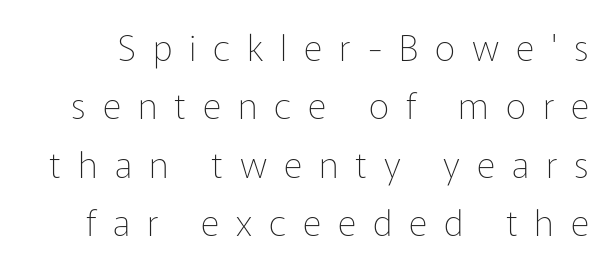
Q: Is the text bold? A: No.
Q: Is the text italic (slanted)? A: No, it is upright.
Q: Is the typeface a serif or a sans-serif typeface? A: Sans-serif.
Q: Is the text underlined? A: No.
Q: Is the spacing between letters normal or unusually wide? A: Unusually wide.
Q: Is the spacing between lines tight, normal or loose? A: Normal.
Q: Width (condensed, normal, or wide)? A: Normal.
Q: Stroke contrast? A: Low.
Q: x-height? A: Medium.
Q: Monospaced? A: No.
